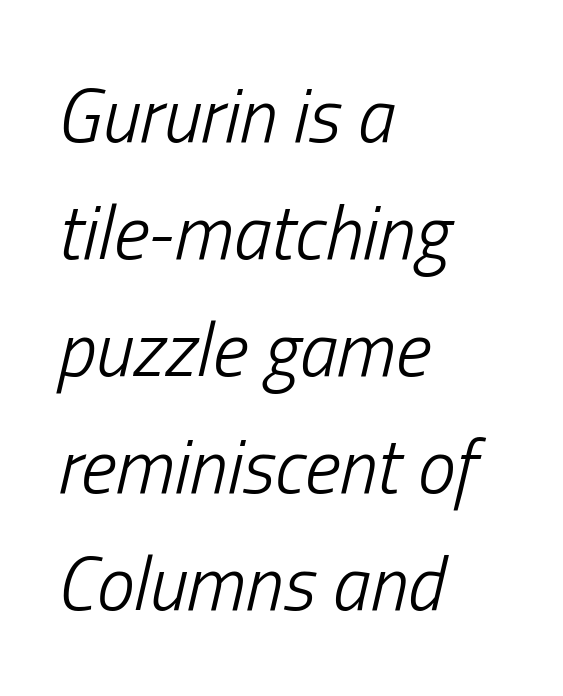
A clean baseline with only descenders dipping below it. The passage shown has conventional tracking throughout. Notice how descenders clear the ascenders below comfortably — that's standard leading. The passage shown leans; its letterforms are oblique. These lines stack with their left ends in a neat column.
